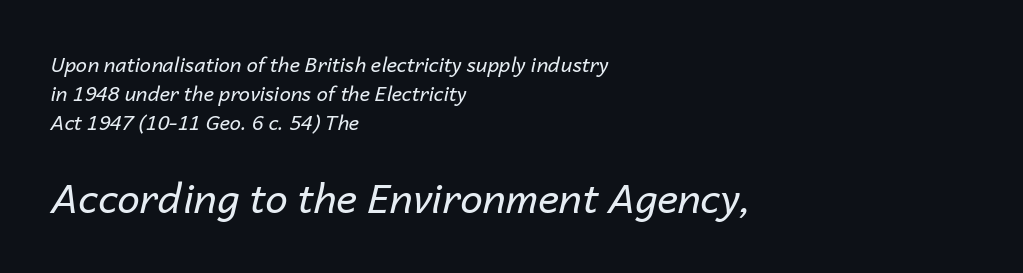
{"italic": "yes", "lean": "right", "slant_degrees": 14, "bold": "no", "weight": "regular", "width": "normal", "stroke_contrast": "low", "x_height": "medium", "monospaced": "no", "underline": "no", "align": "left", "line_spacing": "normal", "line_spacing_ratio": 1.46, "letter_spacing": "normal", "letter_spacing_em": 0.0, "larger_block": "second", "size_ratio": 2.0, "glyph_px": 40}
